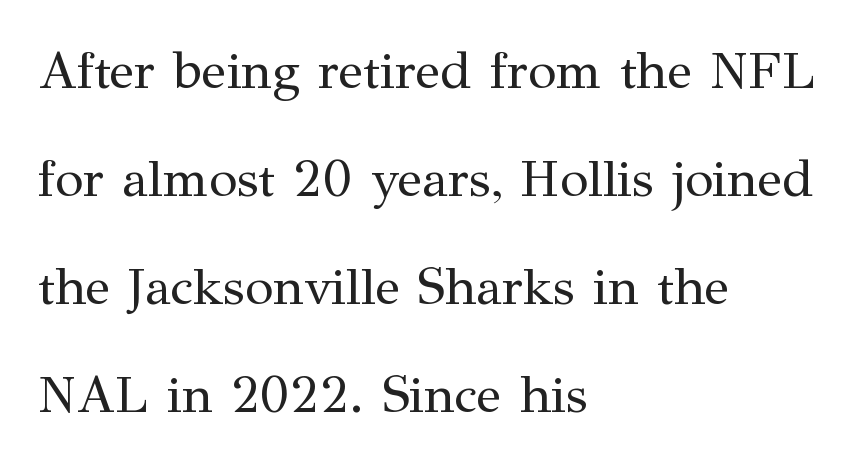
{"serif": "yes", "italic": "no", "bold": "no", "weight": "regular", "width": "normal", "stroke_contrast": "medium", "x_height": "medium", "monospaced": "no", "underline": "no", "align": "left", "line_spacing": "loose", "line_spacing_ratio": 2.08, "letter_spacing": "normal", "letter_spacing_em": 0.0, "glyph_px": 52}
